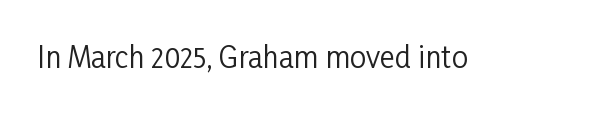
Q: Is the text bold? A: No.
Q: Is the text italic (slanted)? A: No, it is upright.
Q: Is the typeface a serif or a sans-serif typeface? A: Sans-serif.
Q: Is the text underlined? A: No.
Q: Is the spacing between letters normal or unusually wide? A: Normal.
Q: Width (condensed, normal, or wide)? A: Condensed.
Q: Stroke contrast? A: Low.
Q: x-height? A: Medium.
Q: Monospaced? A: No.
